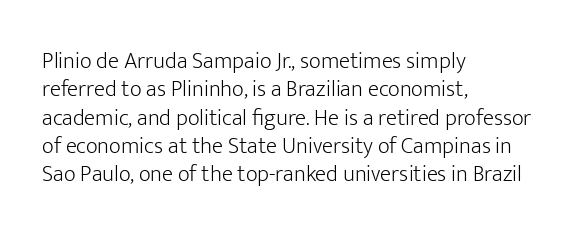
The image shows 23 px text type, upright; set left-aligned, line spacing 1.23x, normal letter spacing, not underlined.
